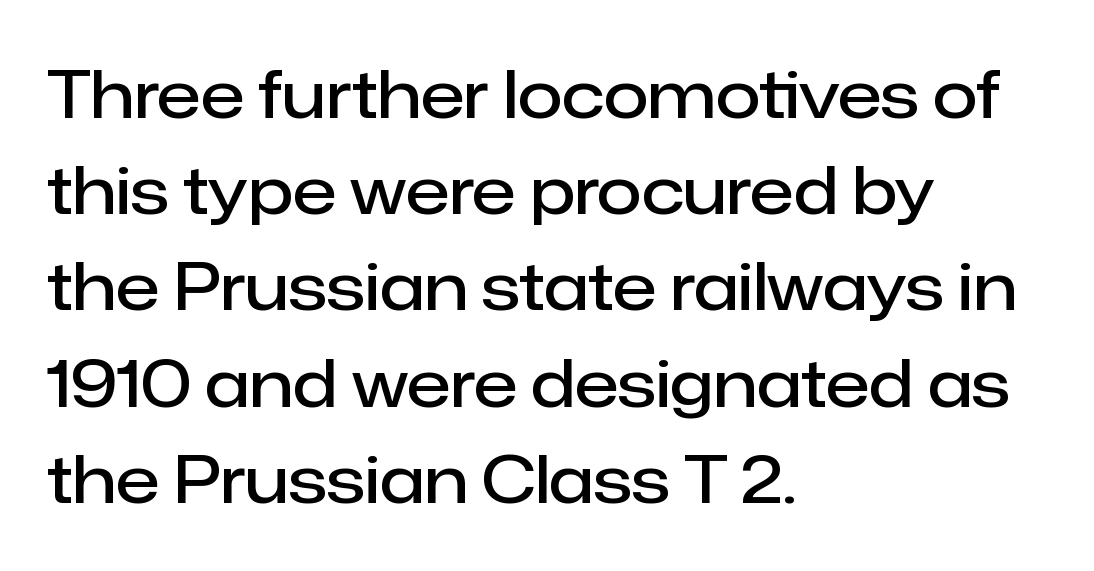
The image shows 65 px semibold sans-serif type, upright; set left-aligned, normal line spacing (1.48x), normal letter spacing, not underlined; low stroke contrast and a medium x-height.
